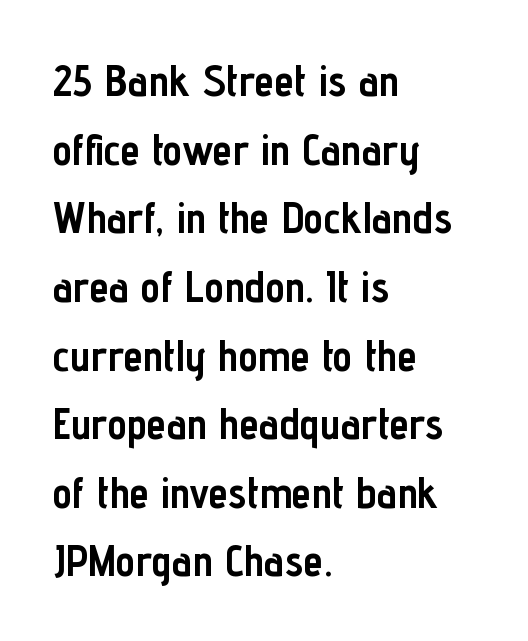
Q: Is the text bold? A: Yes.
Q: Is the text italic (slanted)? A: No, it is upright.
Q: Is the typeface a serif or a sans-serif typeface? A: Sans-serif.
Q: Is the text underlined? A: No.
Q: How is the paragraph aligned? A: Left-aligned.
Q: Is the spacing between letters normal or unusually wide? A: Normal.
Q: Is the spacing between lines tight, normal or loose? A: Normal.
Q: Width (condensed, normal, or wide)? A: Condensed.
Q: Stroke contrast? A: Low.
Q: x-height? A: Medium.
Q: Monospaced? A: No.
